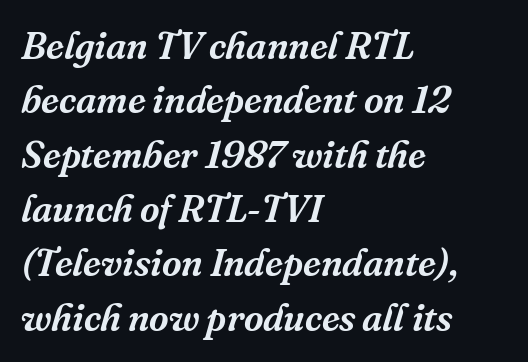
{"serif": "yes", "italic": "yes", "lean": "right", "slant_degrees": 16, "width": "normal", "stroke_contrast": "medium", "x_height": "medium", "monospaced": "no", "underline": "no", "align": "left", "line_spacing": "normal", "line_spacing_ratio": 1.43, "letter_spacing": "normal", "letter_spacing_em": 0.0, "glyph_px": 38}
